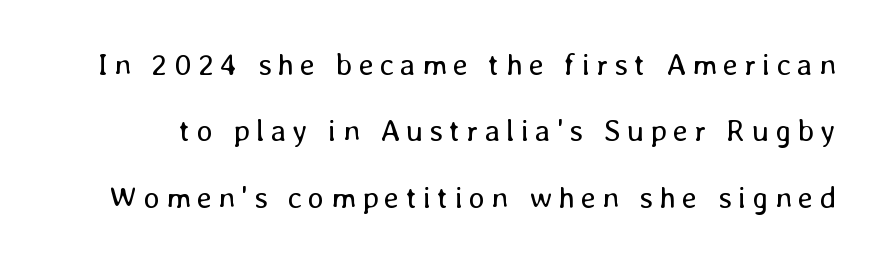
This is roman type, the default non-slanted kind. The face used here is proportionally spaced, like ordinary book or web type. Glance below the letters and you will spot only blank space. Vertical spacing — loose. Is the type heavy? It reads as light-to-regular instead.
